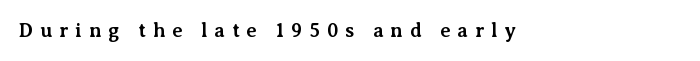
The image shows 20 px bold type, upright; set unusually wide letter spacing (+0.34 em), not underlined.
